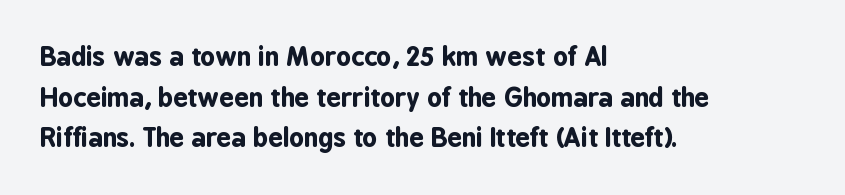
Students, note that the glyphs here touch the page at normal intervals. Lines of text with bare space underneath. Short and long lines alike share a common starting point at left. The font's upright variant was chosen for this text.
